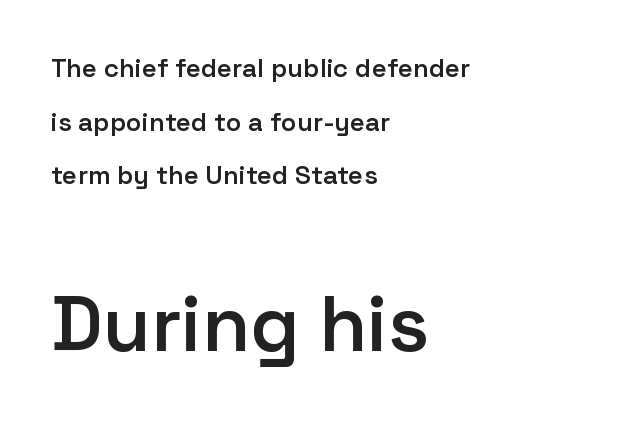
Q: Is the text bold? A: Semi-bold.
Q: Is the text italic (slanted)? A: No, it is upright.
Q: Is the typeface a serif or a sans-serif typeface? A: Sans-serif.
Q: Is the text underlined? A: No.
Q: How is the paragraph aligned? A: Left-aligned.
Q: Is the spacing between letters normal or unusually wide? A: Normal.
Q: Is the spacing between lines tight, normal or loose? A: Loose.
Q: Which block of text is set in a larger size, the first (top) or the second (bottom)? A: The second (bottom) one.
Q: Width (condensed, normal, or wide)? A: Normal.
Q: Stroke contrast? A: Low.
Q: x-height? A: Medium.
Q: Monospaced? A: No.
